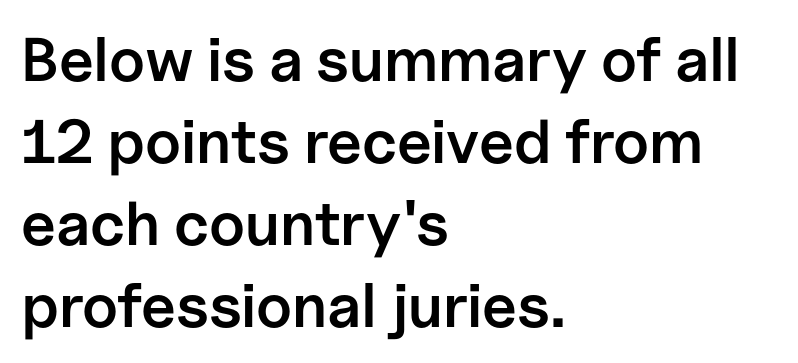
Serifs: no, the terminals of the letterforms are clean. In terms of posture, this sample is upright. Is the block centered? No — it sits flush against the left margin. In terms of leading, this rendering sits right in the middle.
